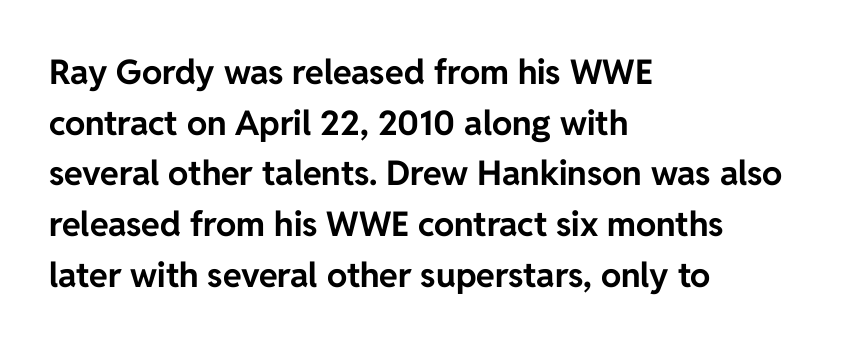
Regarding serifs, this sample does without them. This is the regular roman posture of the typeface. In terms of letterspacing, this is plain default setting. This sample is left-justified, so line endings fall wherever the words run out. The rendering uses natural spacing where letterforms have individual widths.
